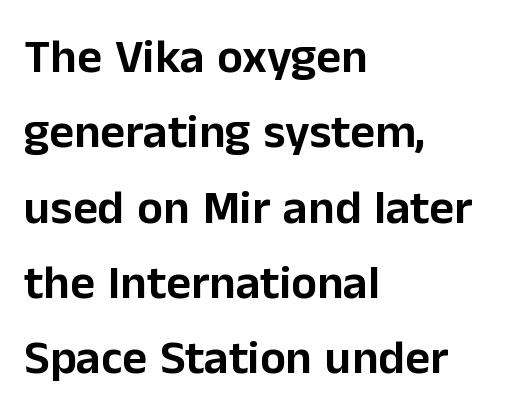
The image shows 48 px sans-serif type, upright; set left-aligned, normal line spacing (1.57x), normal letter spacing, not underlined; low stroke contrast and a medium x-height.
